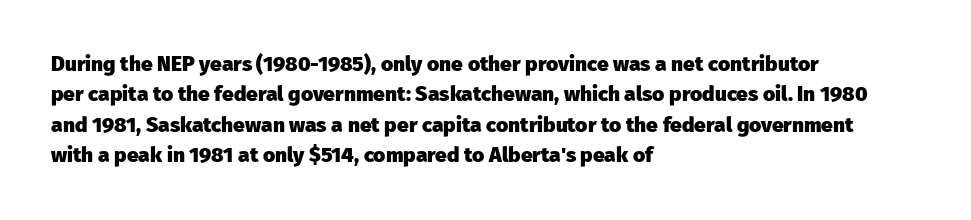
Q: Is the text bold? A: Yes.
Q: Is the text italic (slanted)? A: No, it is upright.
Q: Is the text underlined? A: No.
Q: How is the paragraph aligned? A: Left-aligned.
Q: Is the spacing between letters normal or unusually wide? A: Normal.
Q: Is the spacing between lines tight, normal or loose? A: Normal.
